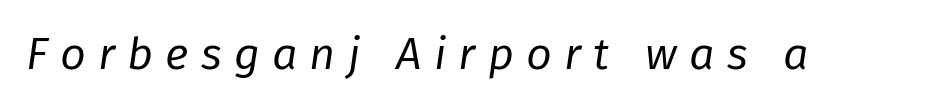
Q: Is the text bold? A: No.
Q: Is the text italic (slanted)? A: Yes, it leans right by about 8 degrees.
Q: Is the text underlined? A: No.
Q: Is the spacing between letters normal or unusually wide? A: Unusually wide.
Q: Width (condensed, normal, or wide)? A: Normal.
Q: Stroke contrast? A: Low.
Q: x-height? A: Medium.
Q: Monospaced? A: No.
